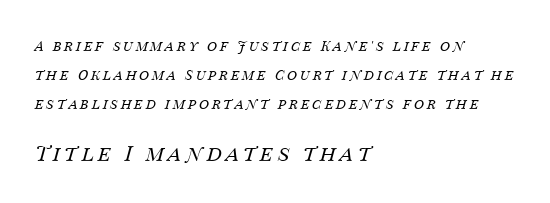
Q: Is the text bold? A: No.
Q: Is the text italic (slanted)? A: Yes, it leans right by about 14 degrees.
Q: Is the text underlined? A: No.
Q: How is the paragraph aligned? A: Left-aligned.
Q: Is the spacing between letters normal or unusually wide? A: Unusually wide.
Q: Is the spacing between lines tight, normal or loose? A: Loose.
Q: Which block of text is set in a larger size, the first (top) or the second (bottom)? A: The second (bottom) one.
